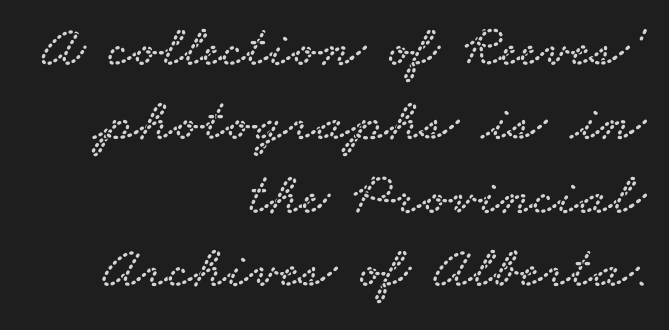
Q: Is the text underlined? A: No.
Q: How is the paragraph aligned? A: Right-aligned.
Q: Is the spacing between letters normal or unusually wide? A: Normal.
Q: Width (condensed, normal, or wide)? A: Wide.
Q: Stroke contrast? A: Low.
Q: x-height? A: Small.
Q: Monospaced? A: No.
